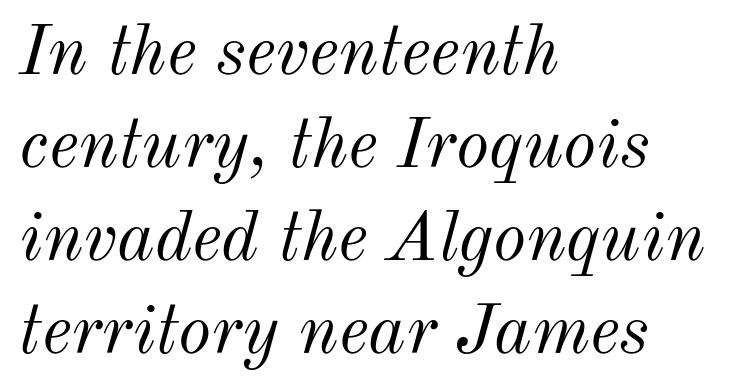
{"italic": "yes", "lean": "right", "slant_degrees": 12, "bold": "no", "weight": "light", "width": "normal", "stroke_contrast": "medium", "x_height": "small", "monospaced": "no", "underline": "no", "align": "left", "line_spacing": "normal", "line_spacing_ratio": 1.31, "letter_spacing": "normal", "letter_spacing_em": 0.0, "glyph_px": 71}
